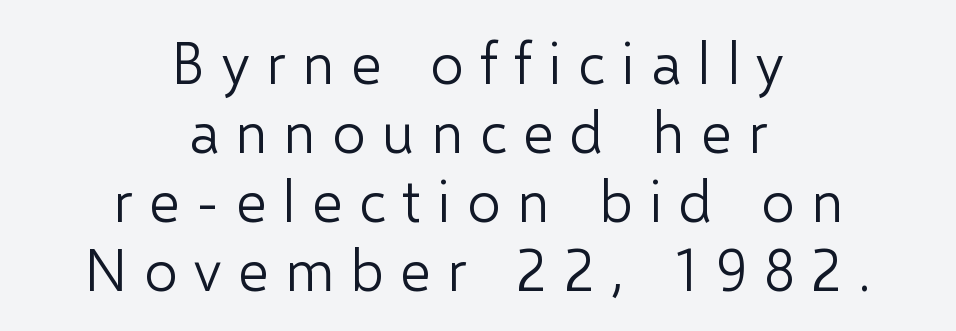
The tracking reads as deliberately expanded to a designer's eye. Neither beginnings nor endings align; midpoints do. A roman cut, with each character standing at attention. Think of a printed novel: that variable character pitch is what you see here.
